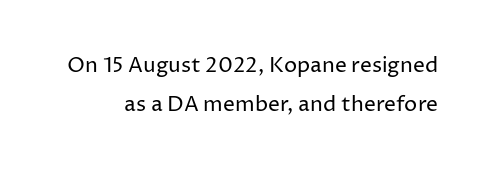
Q: Is the text bold? A: No.
Q: Is the text italic (slanted)? A: No, it is upright.
Q: Is the text underlined? A: No.
Q: Is the spacing between letters normal or unusually wide? A: Normal.
